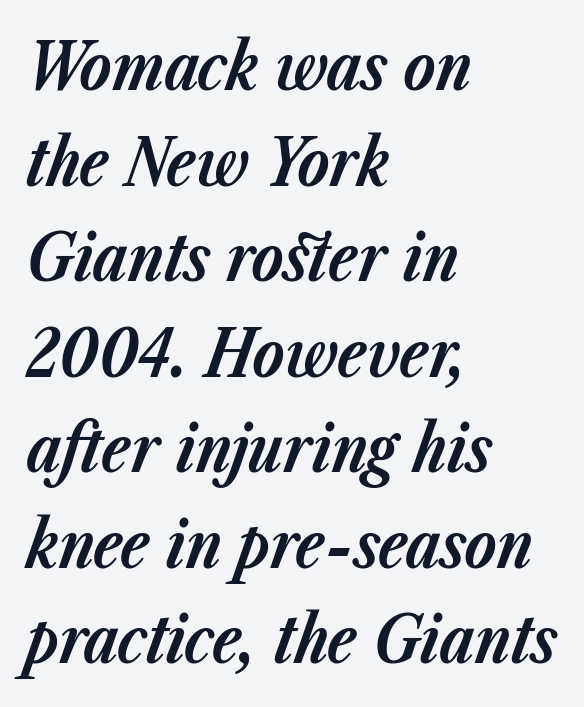
The text block is weighted toward the left margin, trailing off unevenly rightward. The baseline area is clear. Each word holds together tightly as a unit, with standard inter-letter gaps. This sample has the flowing, uneven cadence of proportional lettering. Looking at the ascenders, they clearly lean.
